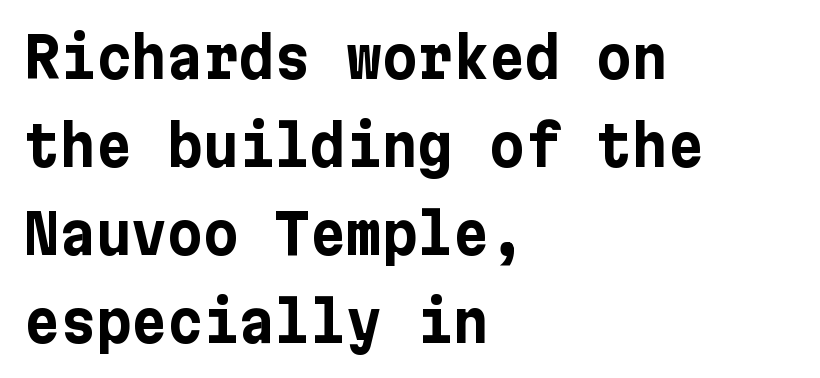
{"serif": "no", "italic": "no", "bold": "yes", "weight": "bold", "width": "normal", "stroke_contrast": "low", "x_height": "medium", "underline": "no", "align": "left", "line_spacing": "normal", "line_spacing_ratio": 1.6, "letter_spacing": "normal", "letter_spacing_em": 0.0, "glyph_px": 55}
